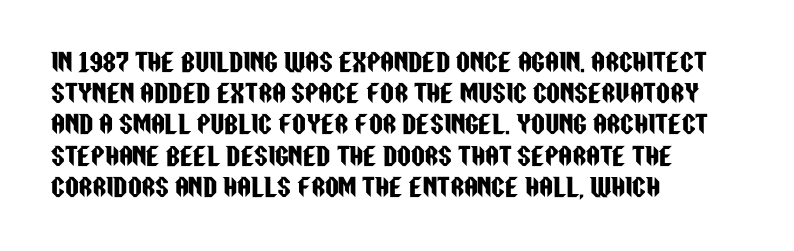
Q: Is the text italic (slanted)? A: No, it is upright.
Q: Is the text underlined? A: No.
Q: How is the paragraph aligned? A: Left-aligned.
Q: Is the spacing between letters normal or unusually wide? A: Normal.
Q: Is the spacing between lines tight, normal or loose? A: Normal.
